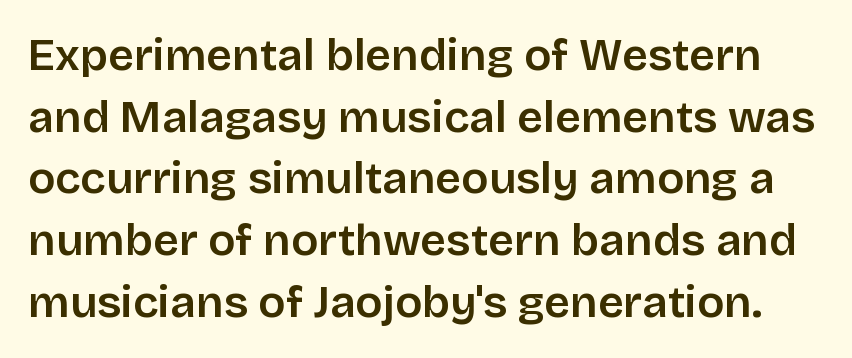
The image shows 45 px sans-serif type, upright; set normal line spacing (1.37x), normal letter spacing, not underlined; low stroke contrast and a large x-height.
